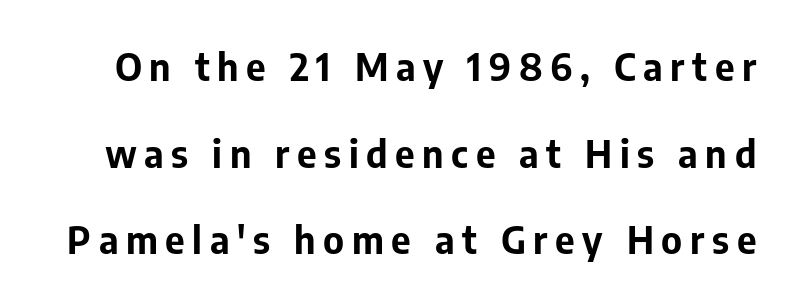
The image shows 38 px bold sans-serif type, upright; set loose line spacing (2.28x), unusually wide letter spacing (+0.2 em), not underlined; low stroke contrast and a medium x-height.
